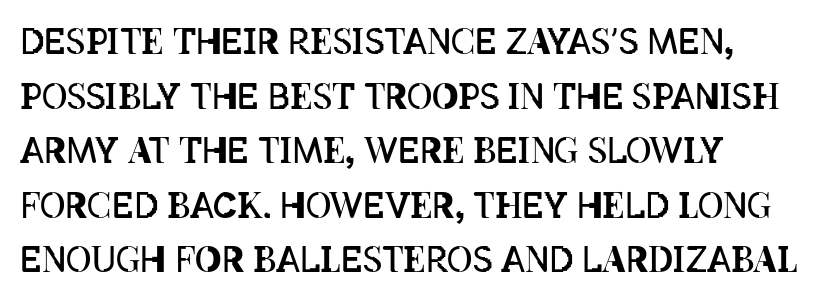
{"italic": "no", "bold": "no", "weight": "regular", "width": "condensed", "stroke_contrast": "low", "x_height": "large", "monospaced": "no", "underline": "no", "align": "left", "line_spacing": "normal", "line_spacing_ratio": 1.56, "letter_spacing": "normal", "letter_spacing_em": 0.0, "glyph_px": 35}
